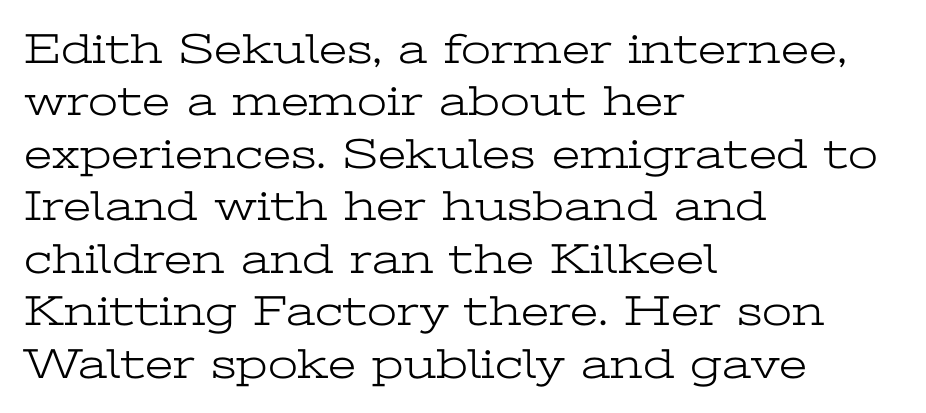
The image shows 43 px light, wide serif type, upright; set left-aligned, line spacing 1.22x, normal letter spacing, not underlined; low stroke contrast and a medium x-height.
